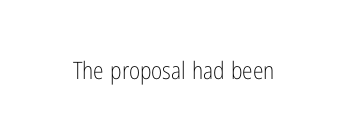
Q: Is the text bold? A: No.
Q: Is the text italic (slanted)? A: No, it is upright.
Q: Is the text underlined? A: No.
Q: Is the spacing between letters normal or unusually wide? A: Normal.
